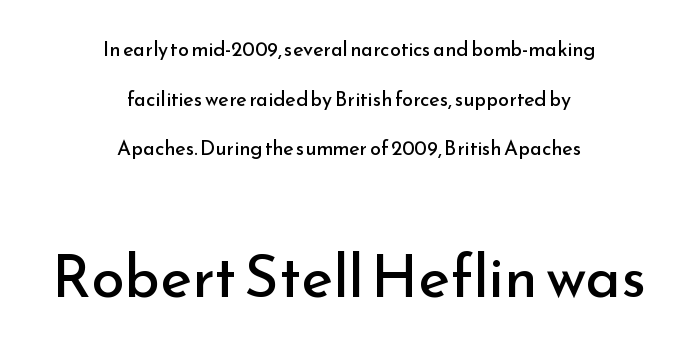
Q: Is the text bold? A: No.
Q: Is the text italic (slanted)? A: No, it is upright.
Q: Is the typeface a serif or a sans-serif typeface? A: Sans-serif.
Q: Is the text underlined? A: No.
Q: How is the paragraph aligned? A: Centered.
Q: Is the spacing between letters normal or unusually wide? A: Normal.
Q: Is the spacing between lines tight, normal or loose? A: Loose.
Q: Which block of text is set in a larger size, the first (top) or the second (bottom)? A: The second (bottom) one.
Q: Width (condensed, normal, or wide)? A: Normal.
Q: Stroke contrast? A: Low.
Q: x-height? A: Small.
Q: Monospaced? A: No.
